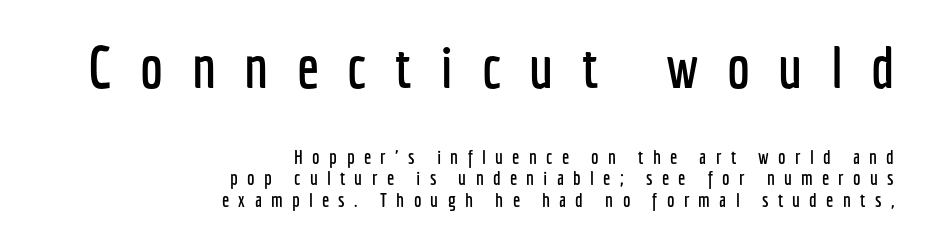
{"serif": "no", "italic": "no", "width": "condensed", "stroke_contrast": "low", "x_height": "medium", "monospaced": "no", "underline": "no", "align": "right", "line_spacing": "tight", "line_spacing_ratio": 1.14, "letter_spacing": "wide", "letter_spacing_em": 0.49, "larger_block": "first", "size_ratio": 3.05, "glyph_px": 58}
